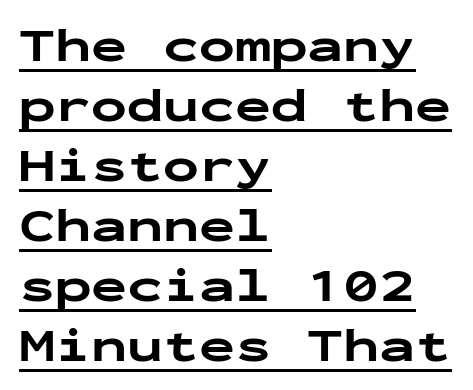
Q: Is the text bold? A: Yes.
Q: Is the text italic (slanted)? A: No, it is upright.
Q: Is the typeface a serif or a sans-serif typeface? A: Sans-serif.
Q: Is the text underlined? A: Yes.
Q: How is the paragraph aligned? A: Left-aligned.
Q: Is the spacing between letters normal or unusually wide? A: Normal.
Q: Is the spacing between lines tight, normal or loose? A: Normal.
Q: Width (condensed, normal, or wide)? A: Wide.
Q: Stroke contrast? A: Low.
Q: x-height? A: Medium.
Q: Monospaced? A: Yes.
